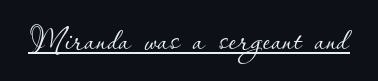
{"bold": "no", "weight": "thin", "width": "normal", "stroke_contrast": "low", "x_height": "small", "monospaced": "no", "underline": "yes", "letter_spacing": "normal", "letter_spacing_em": 0.0, "glyph_px": 44}
